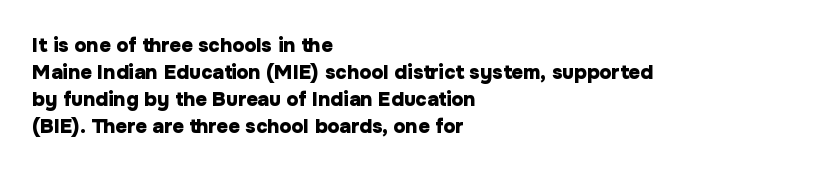
{"italic": "no", "bold": "yes", "underline": "no", "align": "left", "line_spacing": "normal", "line_spacing_ratio": 1.35, "letter_spacing": "normal", "letter_spacing_em": 0.0, "glyph_px": 20}
